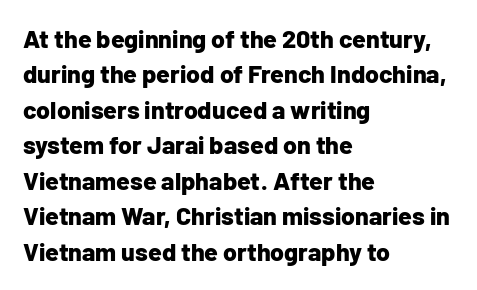
{"italic": "no", "bold": "yes", "underline": "no", "align": "left", "line_spacing": "normal", "line_spacing_ratio": 1.42, "letter_spacing": "normal", "letter_spacing_em": 0.0, "glyph_px": 25}
